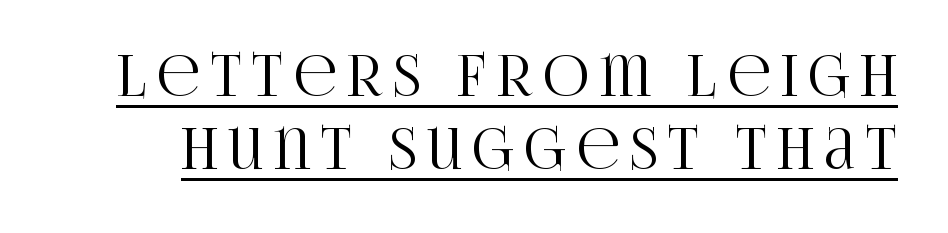
Descenders here cross a horizontal rule under the line. Small tapered or slab feet sit at the stroke ends, so this counts as serif. Note the varied advance widths — an 'i' is clearly narrower than an 'm'. It's the straight-up-and-down kind of type.
